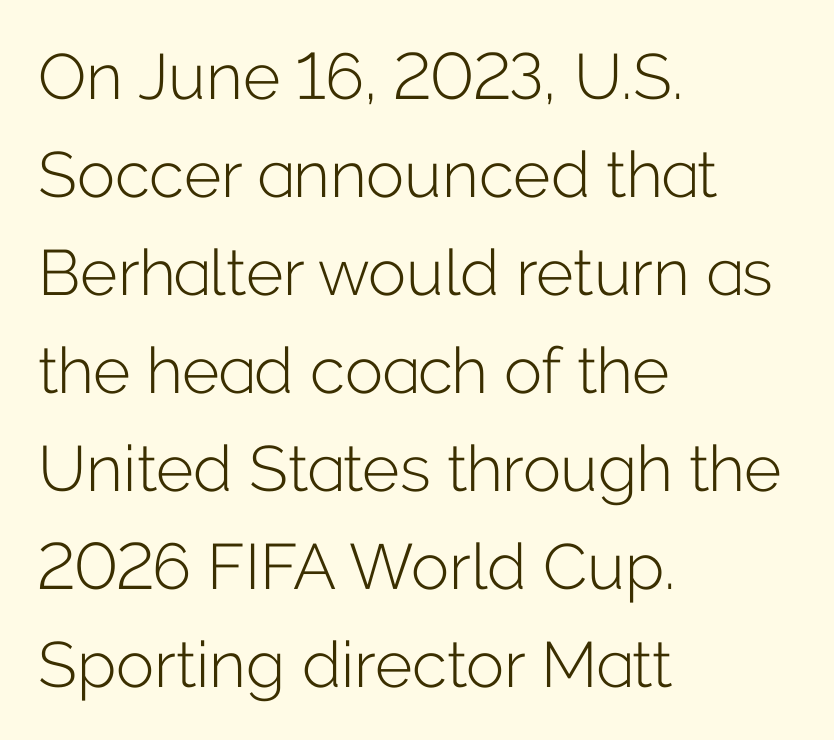
Q: Is the text bold? A: No.
Q: Is the text italic (slanted)? A: No, it is upright.
Q: Is the typeface a serif or a sans-serif typeface? A: Sans-serif.
Q: Is the text underlined? A: No.
Q: How is the paragraph aligned? A: Left-aligned.
Q: Is the spacing between letters normal or unusually wide? A: Normal.
Q: Is the spacing between lines tight, normal or loose? A: Normal.
Q: Width (condensed, normal, or wide)? A: Normal.
Q: Stroke contrast? A: Low.
Q: x-height? A: Medium.
Q: Monospaced? A: No.
